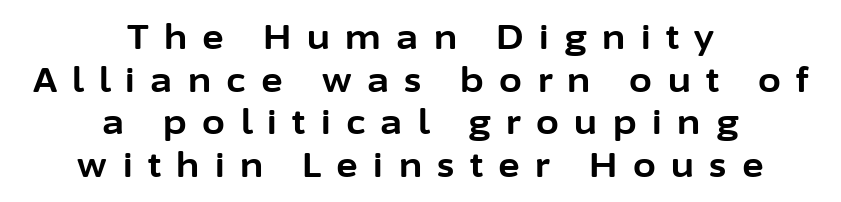
{"serif": "no", "italic": "no", "bold": "yes", "weight": "bold", "width": "normal", "stroke_contrast": "low", "x_height": "medium", "monospaced": "no", "underline": "no", "align": "center", "line_spacing": "normal", "line_spacing_ratio": 1.29, "letter_spacing": "wide", "letter_spacing_em": 0.47, "glyph_px": 33}
